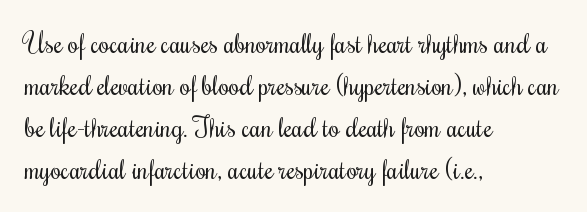
The image shows 27 px text type; set left-aligned, normal line spacing (1.56x), normal letter spacing, not underlined.
